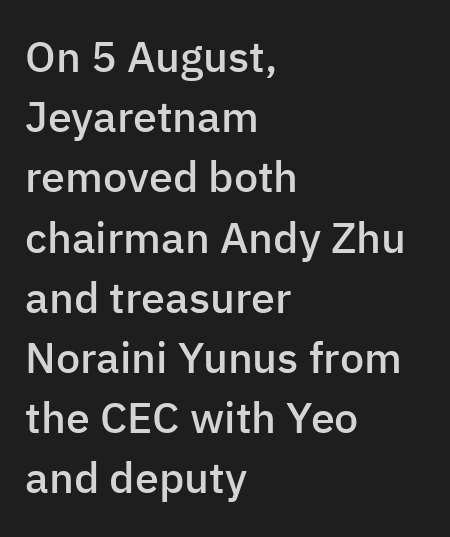
Q: Is the text bold? A: Semi-bold.
Q: Is the text italic (slanted)? A: No, it is upright.
Q: Is the typeface a serif or a sans-serif typeface? A: Sans-serif.
Q: Is the text underlined? A: No.
Q: How is the paragraph aligned? A: Left-aligned.
Q: Is the spacing between letters normal or unusually wide? A: Normal.
Q: Is the spacing between lines tight, normal or loose? A: Normal.
Q: Width (condensed, normal, or wide)? A: Normal.
Q: Stroke contrast? A: Low.
Q: x-height? A: Medium.
Q: Monospaced? A: No.
